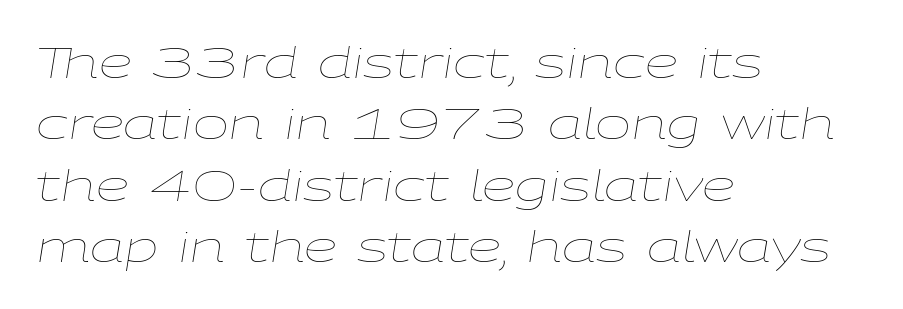
{"italic": "yes", "lean": "right", "slant_degrees": 9, "bold": "no", "weight": "thin", "width": "wide", "stroke_contrast": "low", "x_height": "medium", "monospaced": "no", "underline": "no", "align": "left", "line_spacing": "normal", "line_spacing_ratio": 1.43, "letter_spacing": "normal", "letter_spacing_em": 0.0, "glyph_px": 43}
